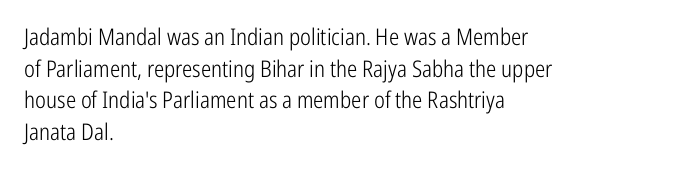
{"italic": "no", "bold": "no", "underline": "no", "align": "left", "line_spacing": "normal", "line_spacing_ratio": 1.37, "letter_spacing": "normal", "letter_spacing_em": 0.0, "glyph_px": 23}
